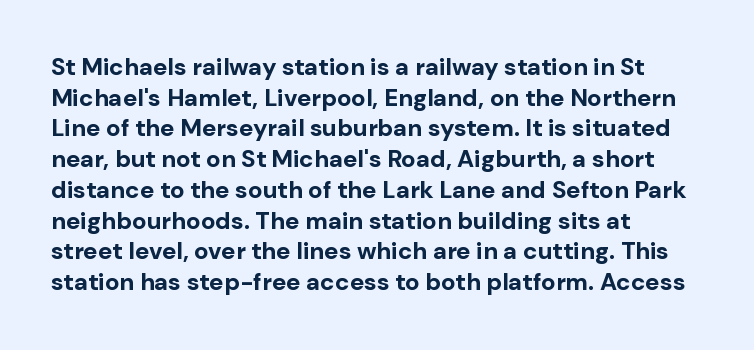
{"italic": "no", "bold": "yes", "underline": "no", "align": "left", "line_spacing": "normal", "line_spacing_ratio": 1.28, "letter_spacing": "normal", "letter_spacing_em": 0.0, "glyph_px": 24}
